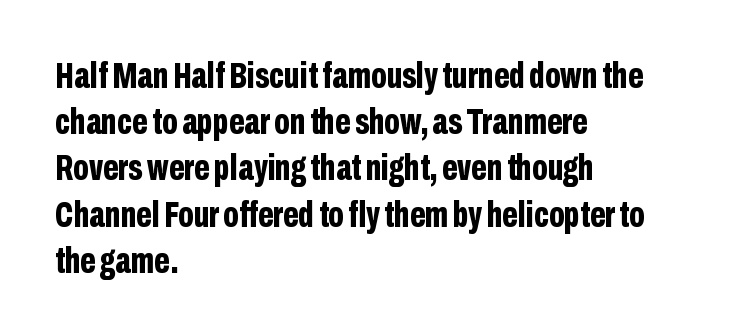
Q: Is the text bold? A: Yes.
Q: Is the text italic (slanted)? A: No, it is upright.
Q: Is the typeface a serif or a sans-serif typeface? A: Sans-serif.
Q: Is the text underlined? A: No.
Q: How is the paragraph aligned? A: Left-aligned.
Q: Is the spacing between letters normal or unusually wide? A: Normal.
Q: Is the spacing between lines tight, normal or loose? A: Normal.
Q: Width (condensed, normal, or wide)? A: Condensed.
Q: Stroke contrast? A: Low.
Q: x-height? A: Medium.
Q: Monospaced? A: No.
